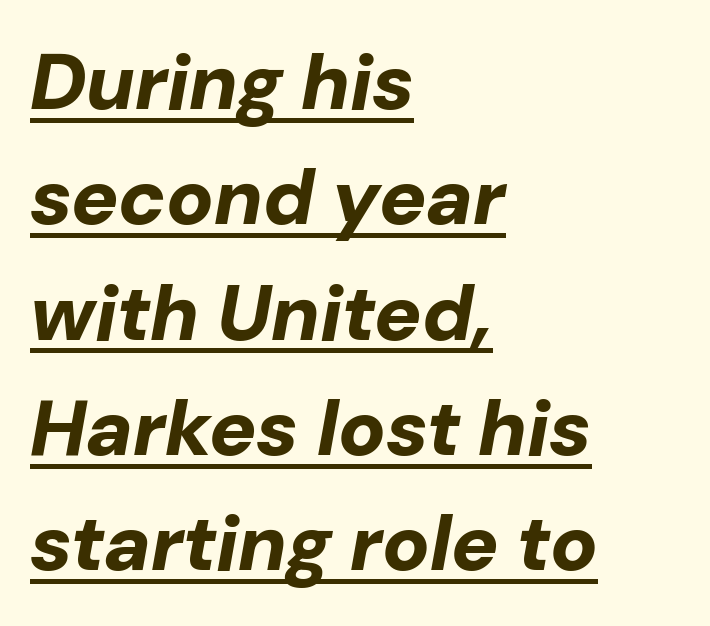
Is this a fixed-width face? No — the glyphs have proportional, varying widths. All the whitespace from short lines collects on the right. If you drew a line through each stem, it would be angled. Students, observe: this is what conventionally led text looks like. The line texture is even and compact thanks to regular tracking. Emphasis is given by a line drawn under the lettering.
